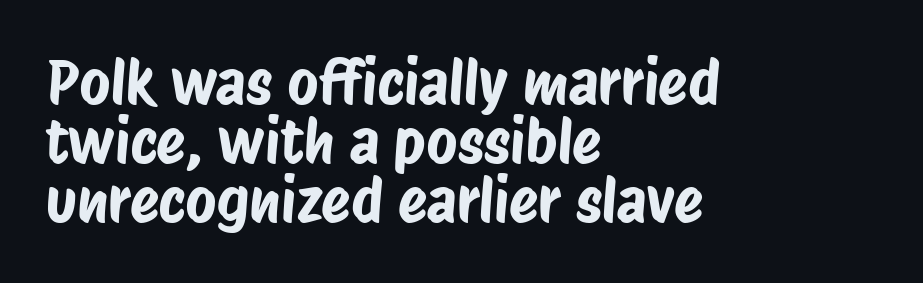
The image shows 60 px condensed sans-serif type; set left-aligned, tight line spacing (0.98x), normal letter spacing, not underlined; low stroke contrast and a large x-height.
